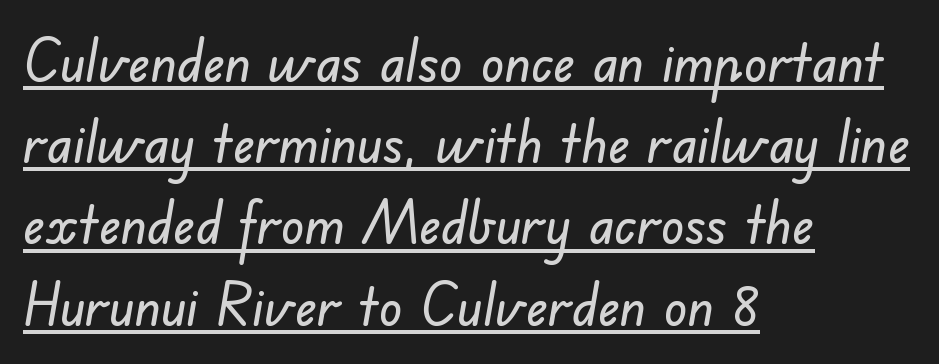
The image shows 58 px sans-serif type; set left-aligned, normal line spacing (1.4x), normal letter spacing, underlined; low stroke contrast and a small x-height.
